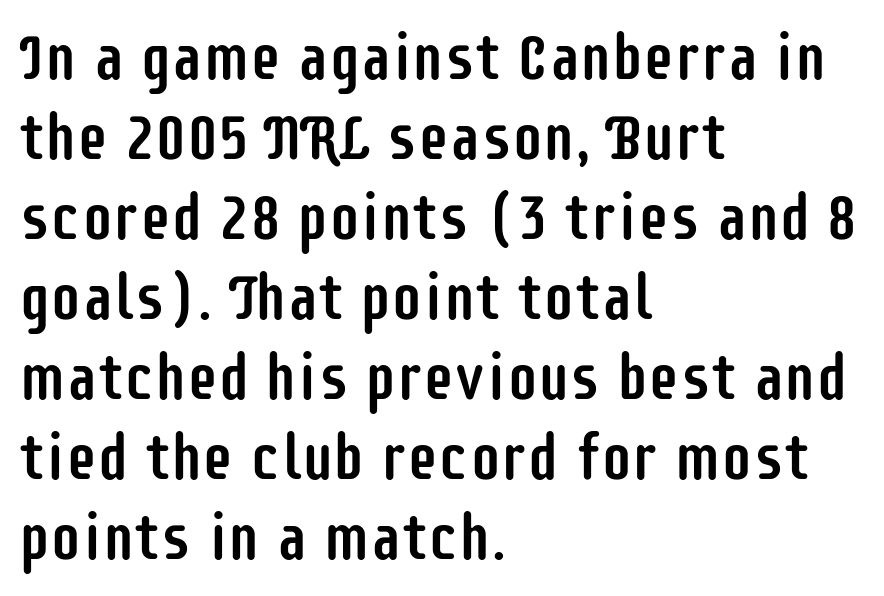
The passage shown stacks its lines at a standard gap. Compared with a centered layout, this one pins lines to the left instead. Type without underlining. The letters sit at their default tracking, neither squeezed nor spread. Unlike italic type, these characters show no tilt at all.
